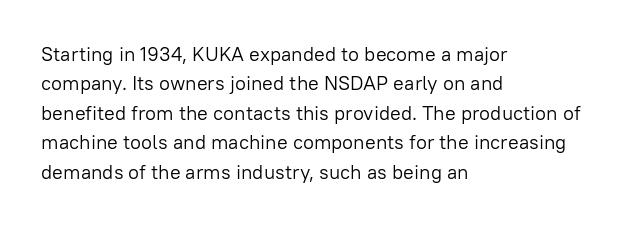
Q: Is the text bold? A: No.
Q: Is the text italic (slanted)? A: No, it is upright.
Q: Is the text underlined? A: No.
Q: How is the paragraph aligned? A: Left-aligned.
Q: Is the spacing between letters normal or unusually wide? A: Normal.
Q: Is the spacing between lines tight, normal or loose? A: Normal.
